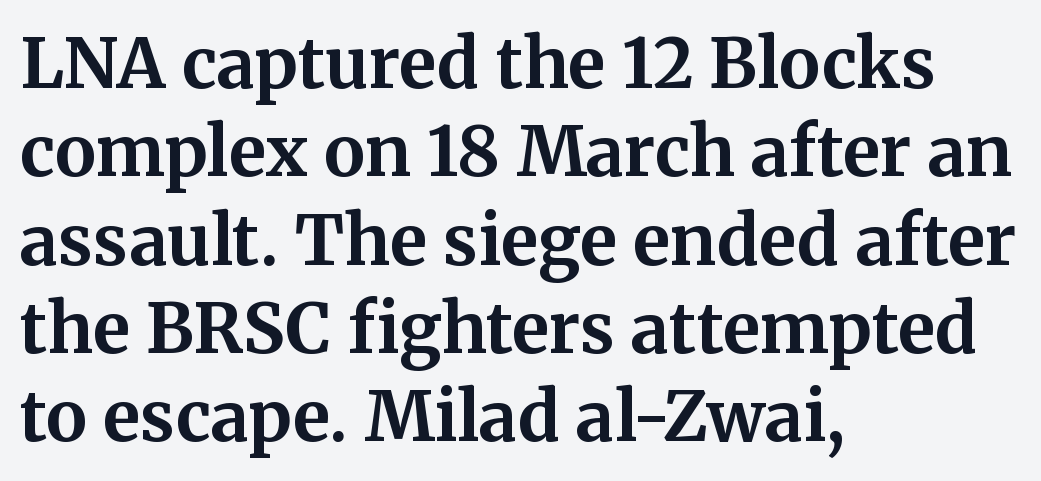
These lines stack with their left ends in a neat column. The sample has been set heavy, in full bold. The gap between lines stays unmarked. Unlike a clean sans, this face finishes its strokes with serifs. Default kerning and tracking; the words read as compact shapes.
